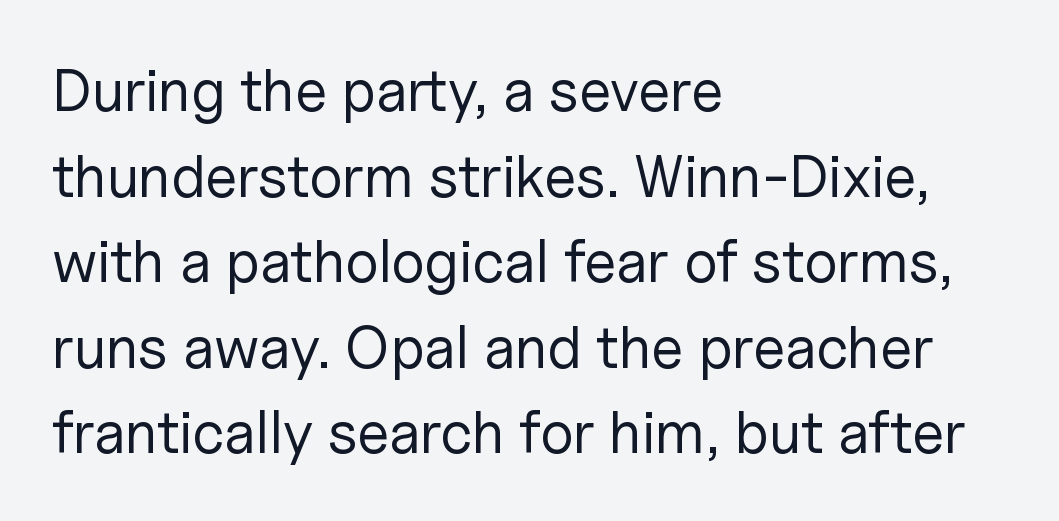
Nope, not italic — everything's standing straight. The face used here is proportionally spaced, like ordinary book or web type. Nothing sits at the stroke ends, so this counts as sans-serif. Short note: letters normally spaced. Check the space under the baseline: it is left empty. No letter is thick-stroked: the sample isn't bold.
